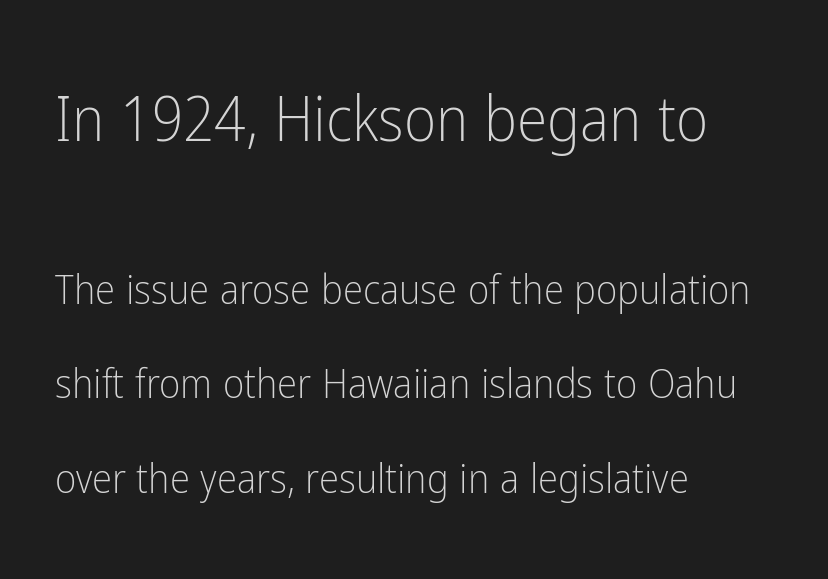
Q: Is the text bold? A: No.
Q: Is the text italic (slanted)? A: No, it is upright.
Q: Is the typeface a serif or a sans-serif typeface? A: Sans-serif.
Q: Is the text underlined? A: No.
Q: How is the paragraph aligned? A: Left-aligned.
Q: Is the spacing between letters normal or unusually wide? A: Normal.
Q: Is the spacing between lines tight, normal or loose? A: Loose.
Q: Which block of text is set in a larger size, the first (top) or the second (bottom)? A: The first (top) one.
Q: Width (condensed, normal, or wide)? A: Condensed.
Q: Stroke contrast? A: Low.
Q: x-height? A: Medium.
Q: Monospaced? A: No.
